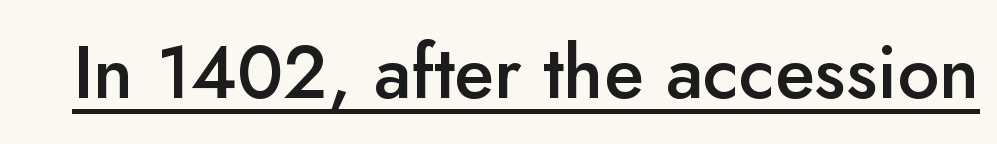
{"serif": "no", "italic": "no", "bold": "semi", "weight": "semibold", "width": "normal", "stroke_contrast": "low", "x_height": "small", "monospaced": "no", "underline": "yes", "letter_spacing": "normal", "letter_spacing_em": 0.0, "glyph_px": 74}
